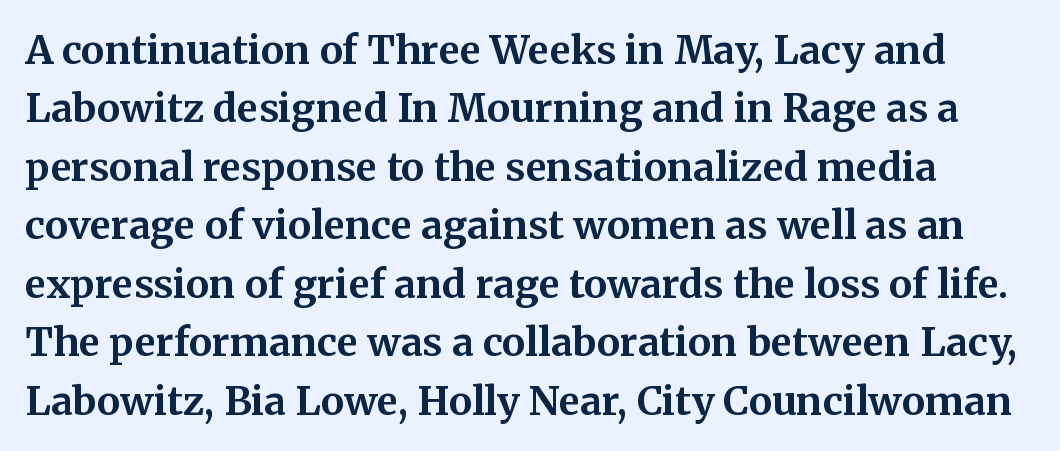
{"serif": "yes", "italic": "no", "bold": "yes", "weight": "bold", "width": "normal", "stroke_contrast": "medium", "x_height": "medium", "monospaced": "no", "underline": "no", "line_spacing": "normal", "line_spacing_ratio": 1.5, "letter_spacing": "normal", "letter_spacing_em": 0.0, "glyph_px": 39}
